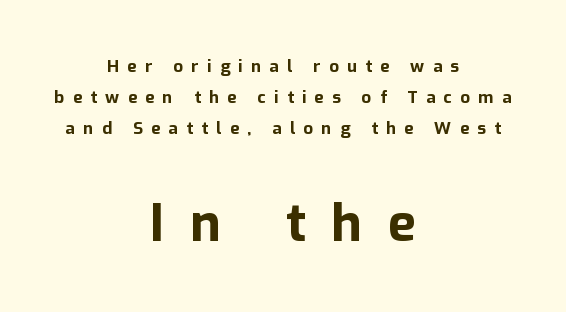
The image shows 52 px bold sans-serif type, upright; set centered, line spacing 1.81x, unusually wide letter spacing (+0.49 em), not underlined; the second (bottom) block is 3.06x larger; low stroke contrast and a medium x-height.
